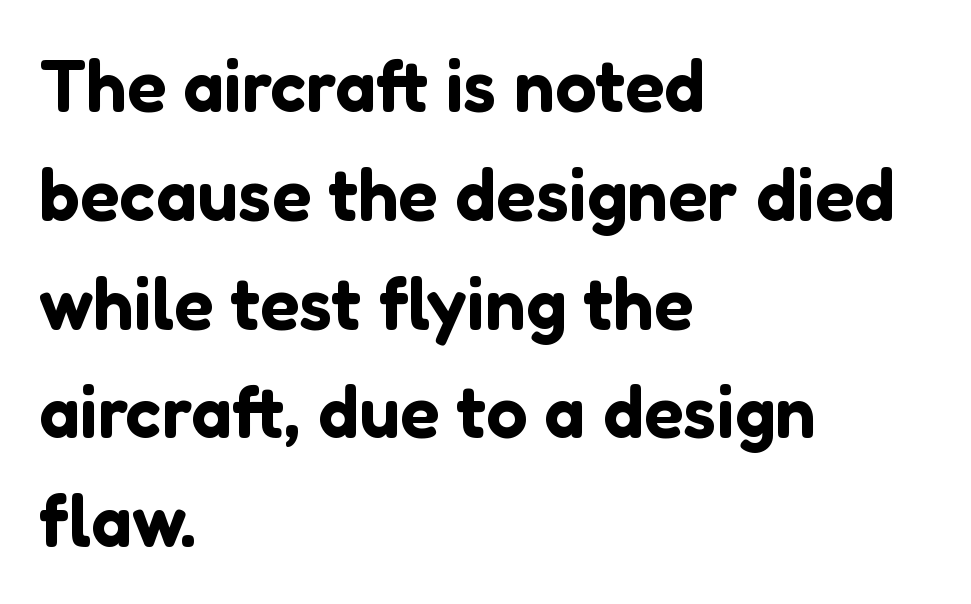
Q: Is the text italic (slanted)? A: No, it is upright.
Q: Is the typeface a serif or a sans-serif typeface? A: Sans-serif.
Q: Is the text underlined? A: No.
Q: How is the paragraph aligned? A: Left-aligned.
Q: Is the spacing between letters normal or unusually wide? A: Normal.
Q: Is the spacing between lines tight, normal or loose? A: Normal.
Q: Width (condensed, normal, or wide)? A: Normal.
Q: Stroke contrast? A: Low.
Q: x-height? A: Medium.
Q: Monospaced? A: No.
